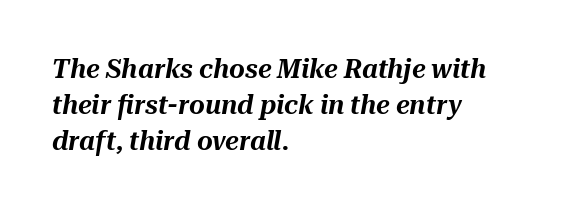
The image shows 27 px text type, italic (leaning right); set left-aligned, normal line spacing (1.34x), normal letter spacing, not underlined.
